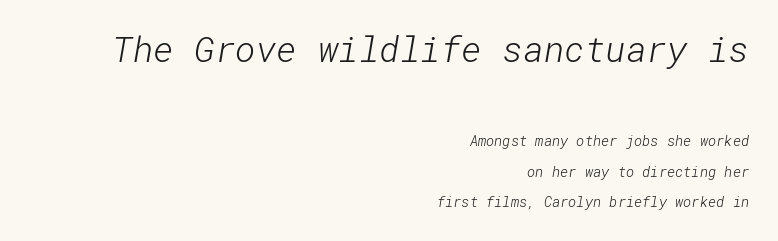
The image shows 35 px light sans-serif type; set right-aligned, loose line spacing (2.18x), normal letter spacing, not underlined; the first (top) block is 2.5x larger; low stroke contrast and a medium x-height.
